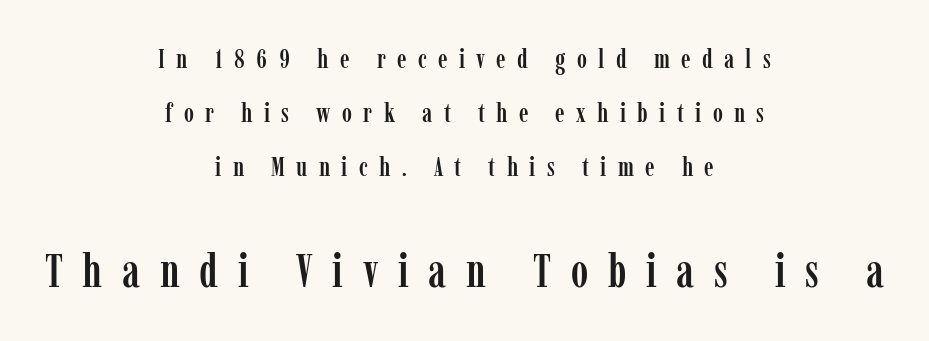
The tracking reads as deliberately expanded to a designer's eye. Serifs: yes, visible at the terminals of the letterforms. Both edges are ragged and mirror each other, which tells us the setting is centered. Bigger letters appear in the bottom chunk; the top chunk is reduced.
